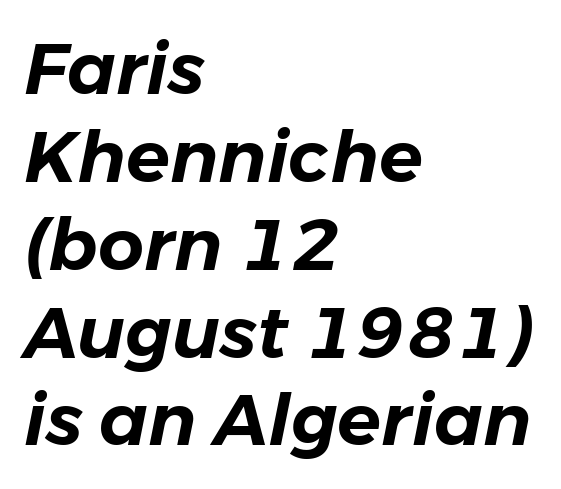
Q: Is the text italic (slanted)? A: Yes, it leans right by about 11 degrees.
Q: Is the text underlined? A: No.
Q: How is the paragraph aligned? A: Left-aligned.
Q: Is the spacing between letters normal or unusually wide? A: Normal.
Q: Width (condensed, normal, or wide)? A: Normal.
Q: Stroke contrast? A: Low.
Q: x-height? A: Medium.
Q: Monospaced? A: No.
